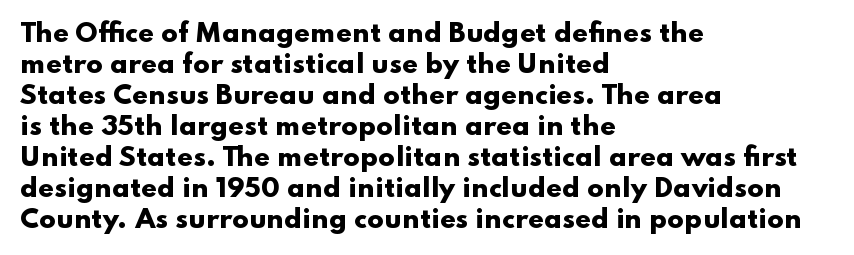
The image shows 25 px bold type, upright; set left-aligned, line spacing 1.24x, normal letter spacing, not underlined.
